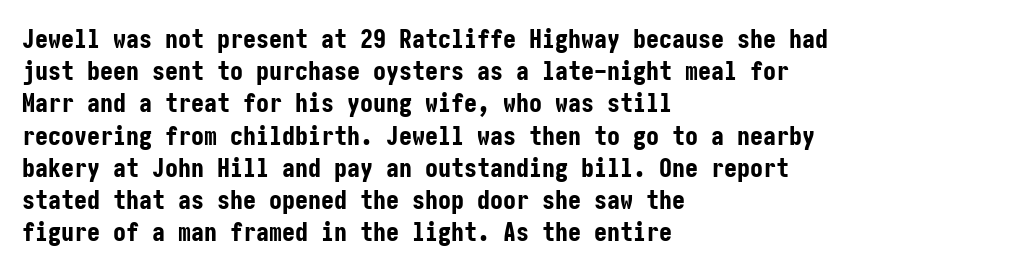
The image shows 26 px bold type, upright; set left-aligned, line spacing 1.24x, normal letter spacing, not underlined.
